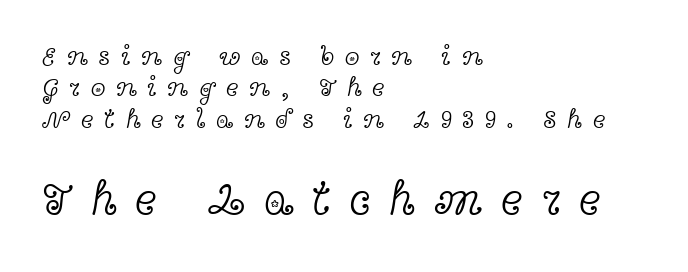
Q: Is the text bold? A: No.
Q: Is the text italic (slanted)? A: No, it is upright.
Q: Is the typeface a serif or a sans-serif typeface? A: Serif.
Q: Is the text underlined? A: No.
Q: How is the paragraph aligned? A: Left-aligned.
Q: Is the spacing between letters normal or unusually wide? A: Unusually wide.
Q: Which block of text is set in a larger size, the first (top) or the second (bottom)? A: The second (bottom) one.
Q: Width (condensed, normal, or wide)? A: Wide.
Q: x-height? A: Medium.
Q: Monospaced? A: No.
